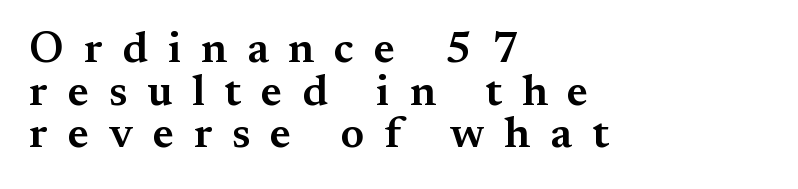
Q: Is the text bold? A: Semi-bold.
Q: Is the text italic (slanted)? A: No, it is upright.
Q: Is the typeface a serif or a sans-serif typeface? A: Serif.
Q: Is the text underlined? A: No.
Q: How is the paragraph aligned? A: Left-aligned.
Q: Is the spacing between letters normal or unusually wide? A: Unusually wide.
Q: Is the spacing between lines tight, normal or loose? A: Tight.
Q: Width (condensed, normal, or wide)? A: Normal.
Q: Stroke contrast? A: Medium.
Q: x-height? A: Small.
Q: Monospaced? A: No.
